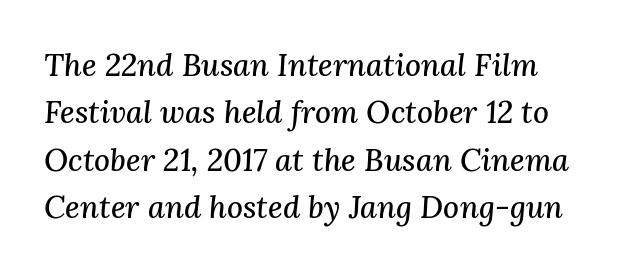
Q: Is the text italic (slanted)? A: Yes, it leans right by about 3 degrees.
Q: Is the typeface a serif or a sans-serif typeface? A: Serif.
Q: Is the text underlined? A: No.
Q: How is the paragraph aligned? A: Left-aligned.
Q: Is the spacing between letters normal or unusually wide? A: Normal.
Q: Is the spacing between lines tight, normal or loose? A: Normal.
Q: Width (condensed, normal, or wide)? A: Normal.
Q: Stroke contrast? A: Medium.
Q: x-height? A: Medium.
Q: Monospaced? A: No.
